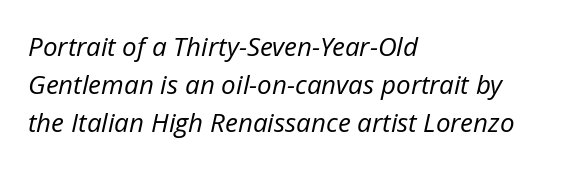
{"italic": "yes", "lean": "right", "slant_degrees": 12, "bold": "no", "underline": "no", "align": "left", "line_spacing": "normal", "line_spacing_ratio": 1.47, "letter_spacing": "normal", "letter_spacing_em": 0.0, "glyph_px": 26}
